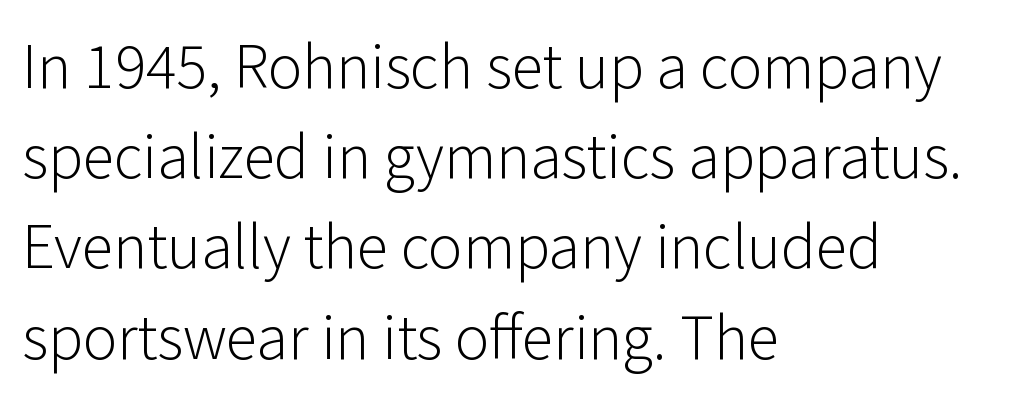
Italic? Not at all — the glyphs are vertical. Summary of vertical rhythm: regular, with standard interline spacing. The paragraph has a hard left edge and a soft right edge. Each letter keeps its own natural width here, so spacing adapts to shape. Observe the ordinary spacing: letters are neighbours, not strangers.
